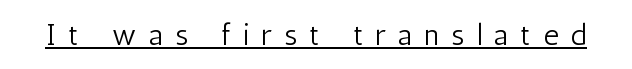
The image shows 30 px light, condensed sans-serif type, upright; set unusually wide letter spacing (+0.41 em), underlined; low stroke contrast and a medium x-height.
